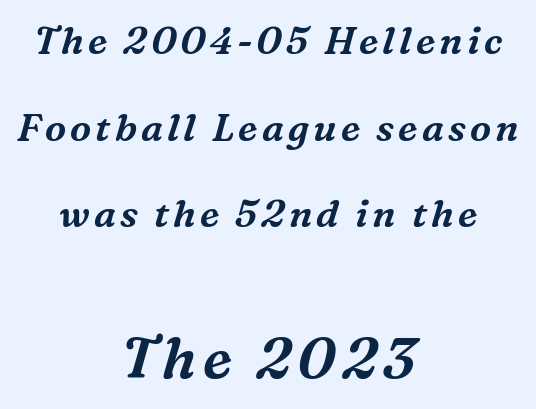
{"serif": "yes", "italic": "yes", "lean": "right", "slant_degrees": 16, "width": "normal", "stroke_contrast": "medium", "x_height": "medium", "monospaced": "no", "underline": "no", "align": "center", "line_spacing": "loose", "line_spacing_ratio": 2.28, "larger_block": "second", "size_ratio": 1.5, "glyph_px": 57}
